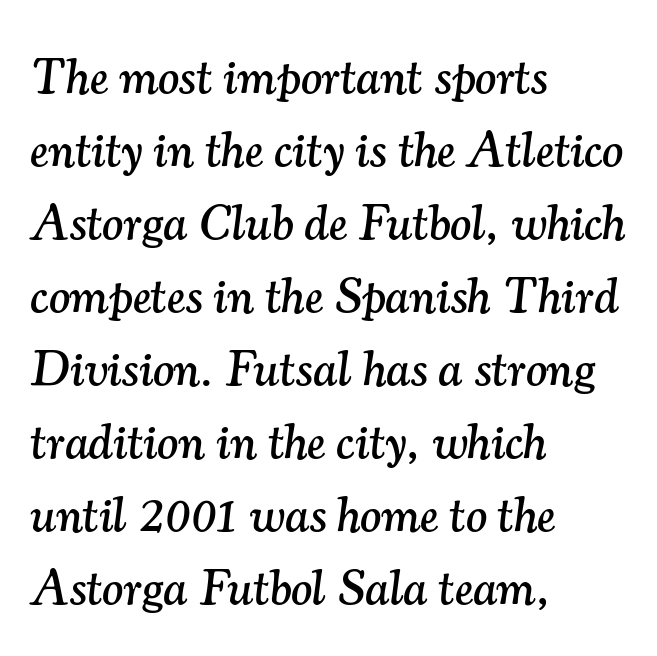
{"serif": "yes", "italic": "yes", "lean": "right", "slant_degrees": 7, "width": "normal", "stroke_contrast": "medium", "x_height": "small", "monospaced": "no", "underline": "no", "align": "left", "line_spacing": "normal", "line_spacing_ratio": 1.46, "letter_spacing": "normal", "letter_spacing_em": 0.0, "glyph_px": 50}
